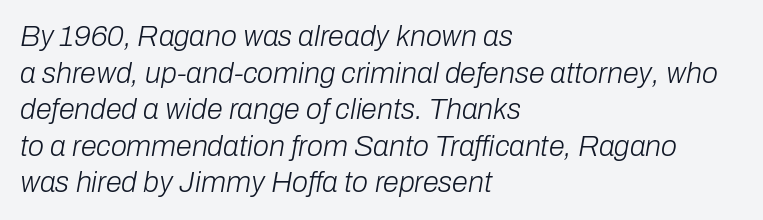
{"italic": "yes", "lean": "right", "slant_degrees": 10, "bold": "no", "weight": "light", "width": "normal", "stroke_contrast": "low", "x_height": "medium", "monospaced": "no", "underline": "no", "align": "left", "line_spacing": "normal", "line_spacing_ratio": 1.26, "letter_spacing": "normal", "letter_spacing_em": 0.0, "glyph_px": 29}
